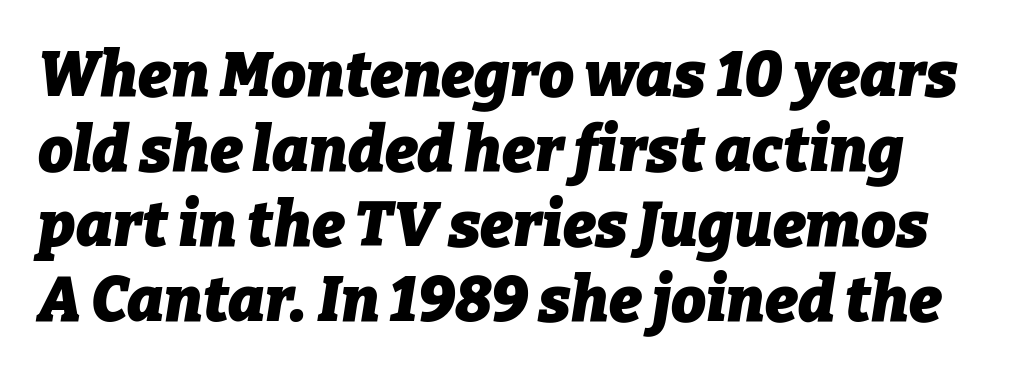
The whole block is typeset with a tilt. Note the varied advance widths — an 'i' is clearly narrower than an 'm'. The words here are not underlined. Typesetter's note: full bold, strokes at maximum text heaviness. Tracking here is standard; glyphs follow each other at the usual distance.
